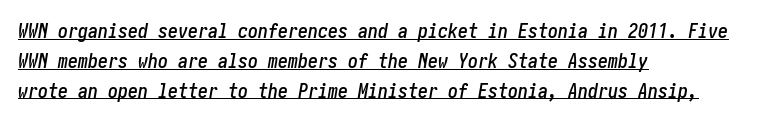
Layout note: lines flush left. Normally led — the rows are evenly, conventionally spaced. The line texture is even and compact thanks to regular tracking. Students, observe the line beneath the letters — that is underlining. Slanted lettering throughout.
